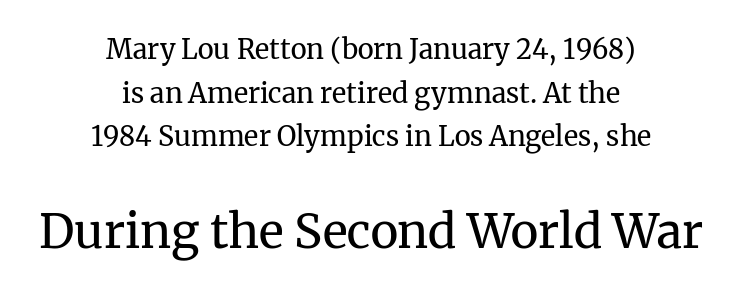
The image shows 47 px regular-weight serif type, upright; set centered, normal line spacing (1.62x), normal letter spacing, not underlined; the second (bottom) block is 1.74x larger; medium stroke contrast and a medium x-height.
